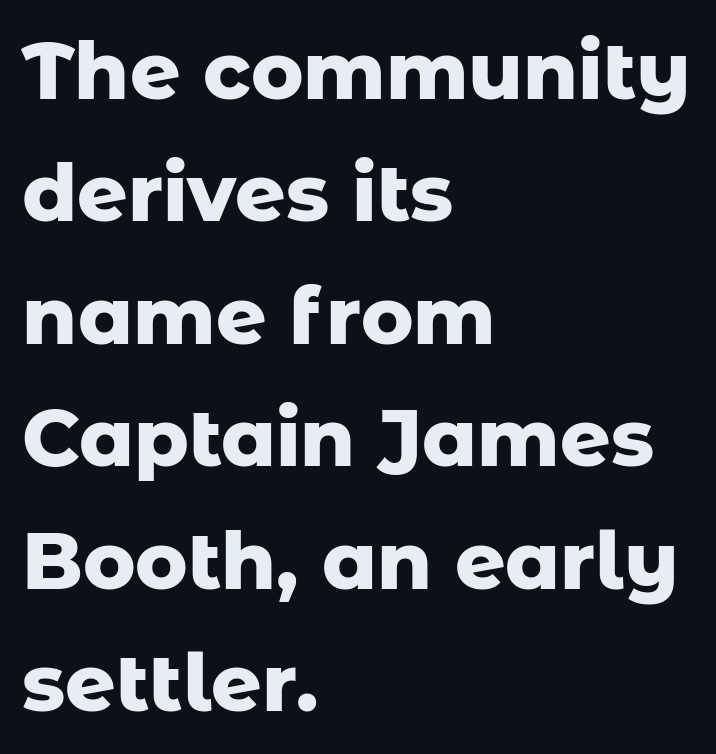
Proportional: the letters do not fall into vertical columns. The type is set solid horizontally, with unmodified tracking. These lines were composed using upright roman letters. Notice how descenders clear the ascenders below comfortably — that's standard leading.
